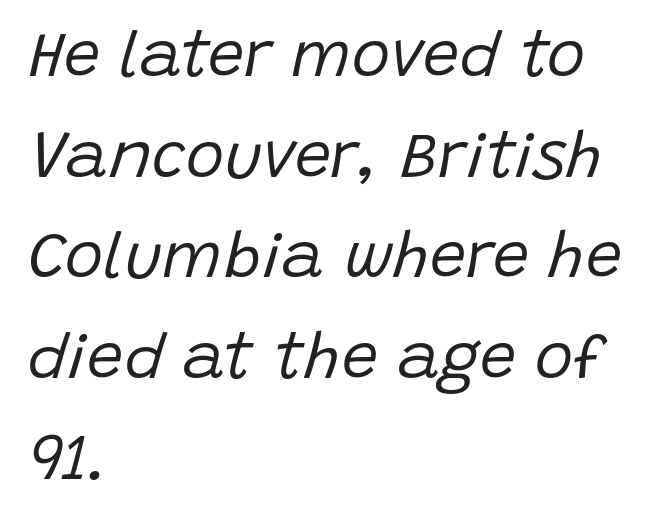
The image shows 65 px regular-weight type, italic (leaning right); set left-aligned, normal line spacing (1.55x), normal letter spacing, not underlined; low stroke contrast and a large x-height.
